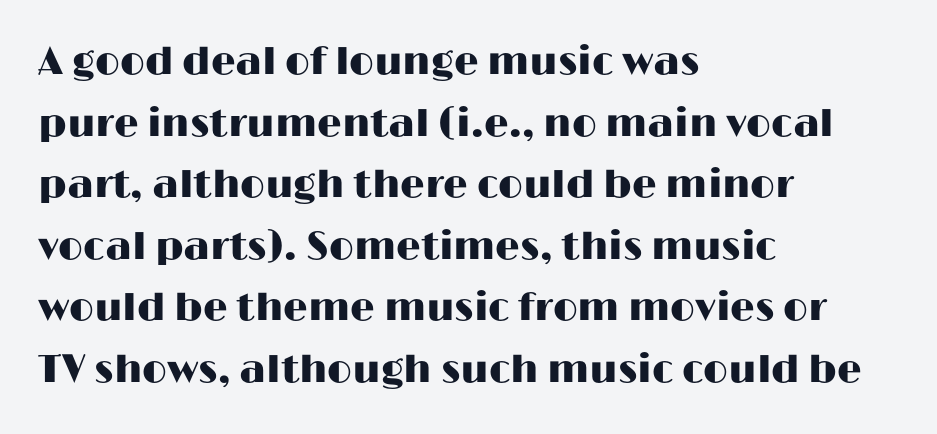
Proportional: the letters do not fall into vertical columns. Only glyphs here, with clear space below each row. This rendering employs a face without finishing strokes, i.e., a sans-serif. Leading matches the norm, producing a regular column. If you drew a ruler down the left edge, every line would touch it. The type sits square on the baseline with zero lean.
